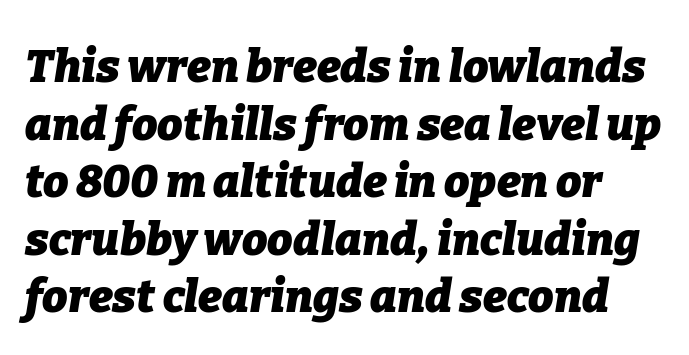
The image shows 45 px heavy type, italic (leaning right); set normal line spacing (1.28x), normal letter spacing, not underlined; low stroke contrast and a medium x-height.
